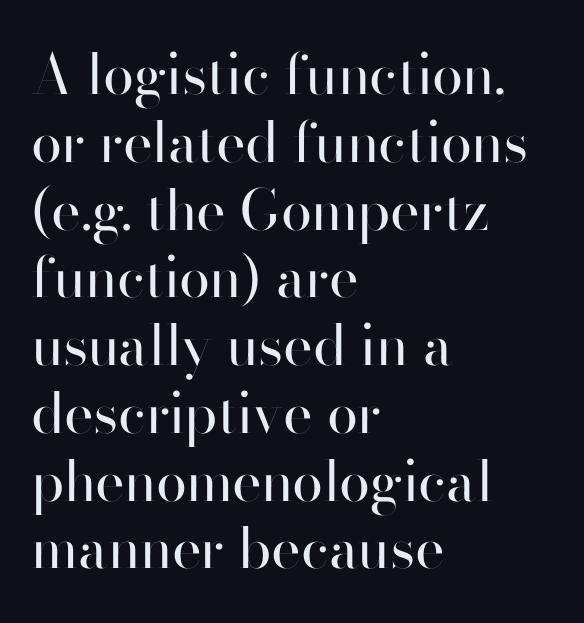
The image shows 56 px regular-weight sans-serif type, upright; set left-aligned, line spacing 1.21x, normal letter spacing, not underlined; high stroke contrast and a small x-height.
